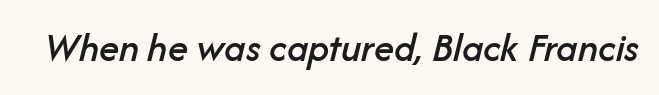
Q: Is the text italic (slanted)? A: Yes, it leans right by about 14 degrees.
Q: Is the text underlined? A: No.
Q: Is the spacing between letters normal or unusually wide? A: Normal.
Q: Width (condensed, normal, or wide)? A: Normal.
Q: Stroke contrast? A: Low.
Q: x-height? A: Medium.
Q: Monospaced? A: No.
